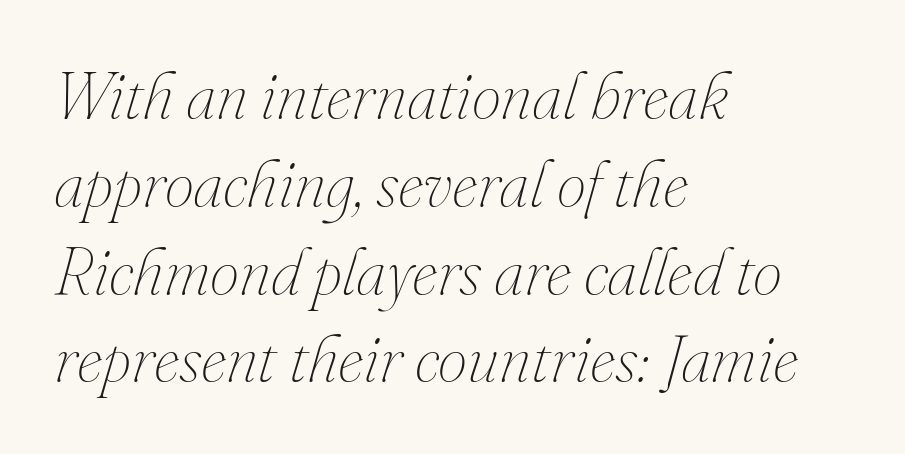
{"italic": "yes", "lean": "right", "slant_degrees": 16, "bold": "no", "weight": "thin", "width": "normal", "stroke_contrast": "medium", "x_height": "small", "monospaced": "no", "underline": "no", "align": "left", "line_spacing": "normal", "line_spacing_ratio": 1.33, "letter_spacing": "normal", "letter_spacing_em": 0.0, "glyph_px": 66}
